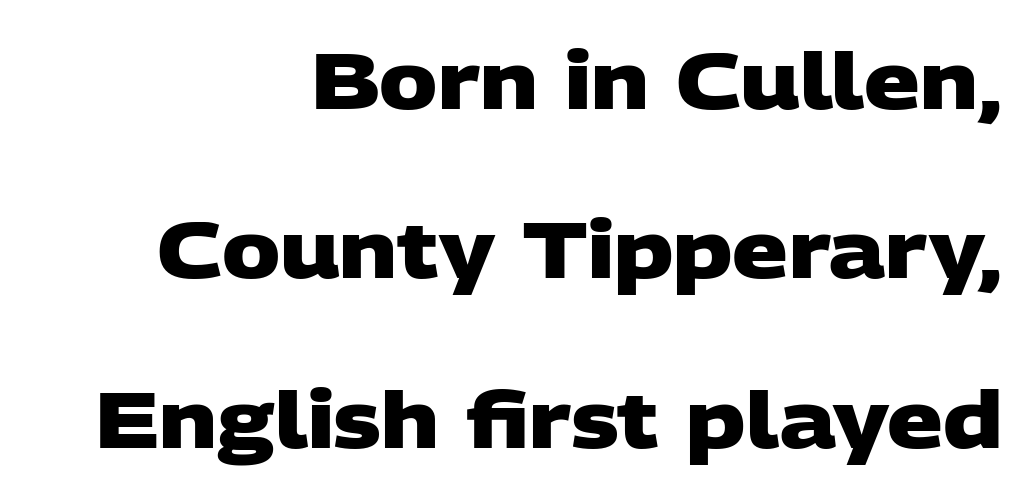
The image shows 78 px heavy, wide sans-serif type; set right-aligned, loose line spacing (2.17x), normal letter spacing, not underlined; low stroke contrast and a large x-height.
